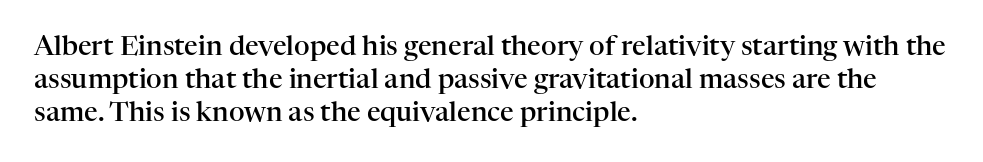
The compositor pushed each line to the left boundary. The space beneath each line is pristine and unruled. Moderately thickened strokes mark this as semibold type. Letter spacing: default. Quick note: not italic, upright.
